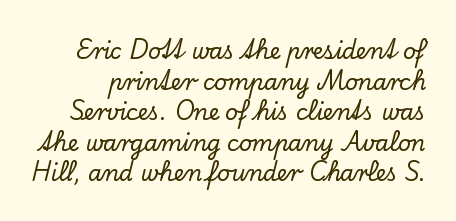
Q: Is the text italic (slanted)? A: Yes.
Q: Is the text underlined? A: No.
Q: Is the spacing between letters normal or unusually wide? A: Normal.
Q: Is the spacing between lines tight, normal or loose? A: Normal.
